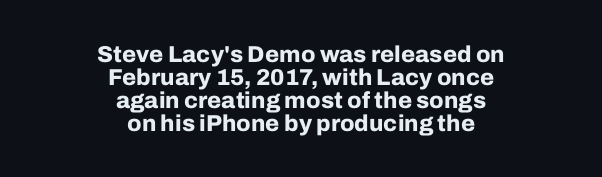
{"italic": "no", "bold": "yes", "underline": "no", "align": "center", "line_spacing": "tight", "line_spacing_ratio": 1.0, "letter_spacing": "normal", "letter_spacing_em": 0.0, "glyph_px": 23}
